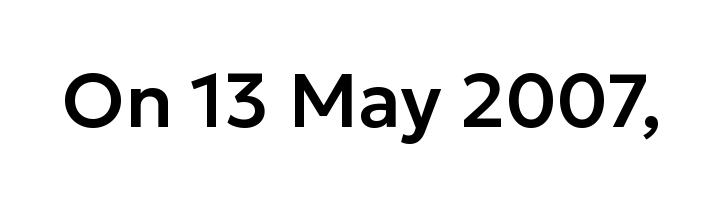
{"serif": "no", "italic": "no", "width": "normal", "stroke_contrast": "low", "x_height": "medium", "monospaced": "no", "underline": "no", "letter_spacing": "normal", "letter_spacing_em": 0.0, "glyph_px": 76}
